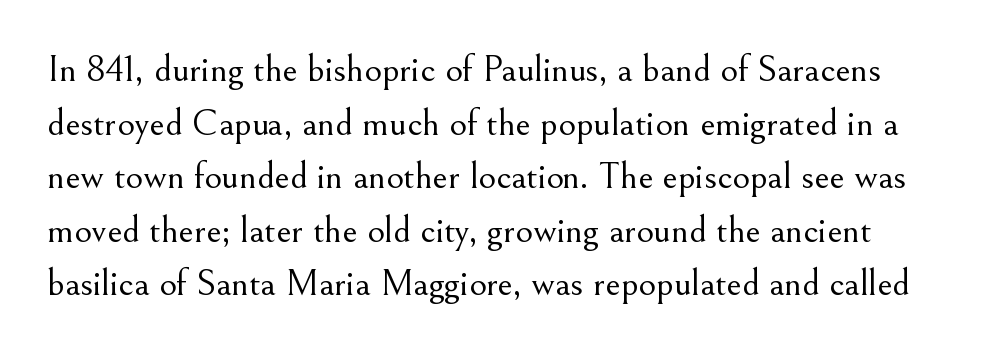
The image shows 38 px light serif type, upright; set normal line spacing (1.41x), normal letter spacing, not underlined; medium stroke contrast and a small x-height.
